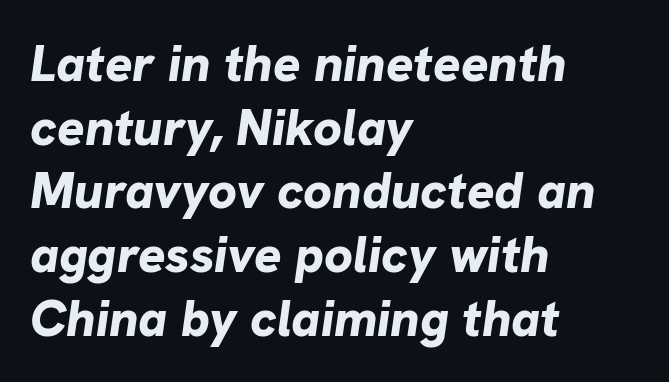
Q: Is the text bold? A: Yes.
Q: Is the text italic (slanted)? A: Yes, it leans right by about 8 degrees.
Q: Is the text underlined? A: No.
Q: How is the paragraph aligned? A: Left-aligned.
Q: Is the spacing between letters normal or unusually wide? A: Normal.
Q: Is the spacing between lines tight, normal or loose? A: Normal.
Q: Width (condensed, normal, or wide)? A: Normal.
Q: Stroke contrast? A: Low.
Q: x-height? A: Medium.
Q: Monospaced? A: No.
